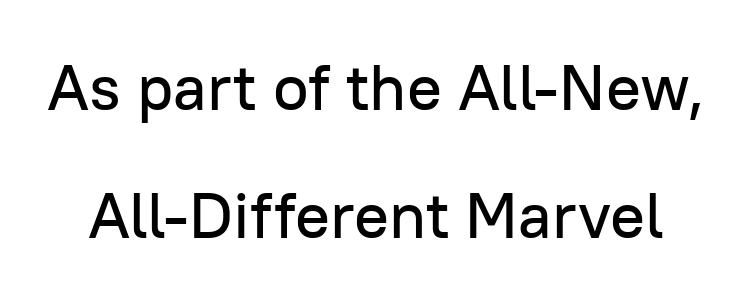
{"serif": "no", "italic": "no", "width": "normal", "stroke_contrast": "low", "x_height": "medium", "monospaced": "no", "underline": "no", "line_spacing": "loose", "line_spacing_ratio": 1.97, "letter_spacing": "normal", "letter_spacing_em": 0.0, "glyph_px": 65}
